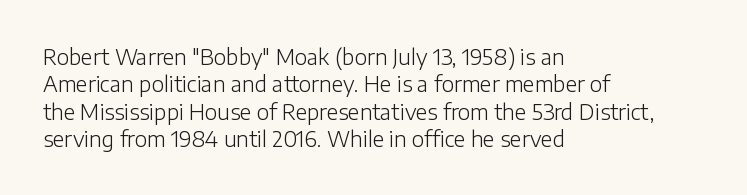
The image shows 21 px text type, upright; set left-aligned, normal line spacing (1.3x), normal letter spacing, not underlined.
